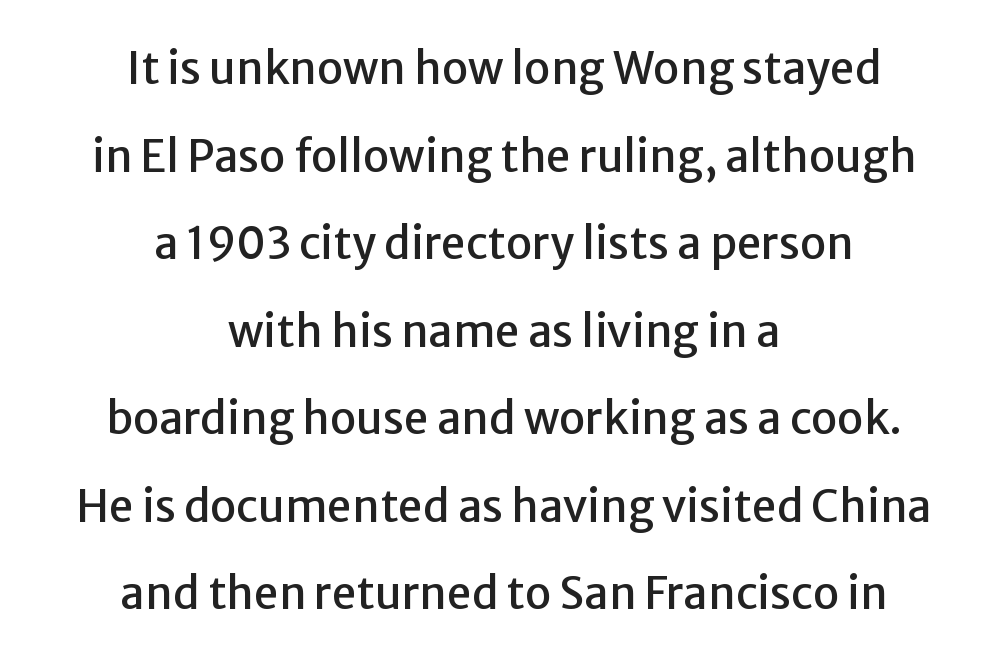
The image shows 44 px sans-serif type, upright; set centered, loose line spacing (1.99x), normal letter spacing, not underlined; low stroke contrast and a medium x-height.
